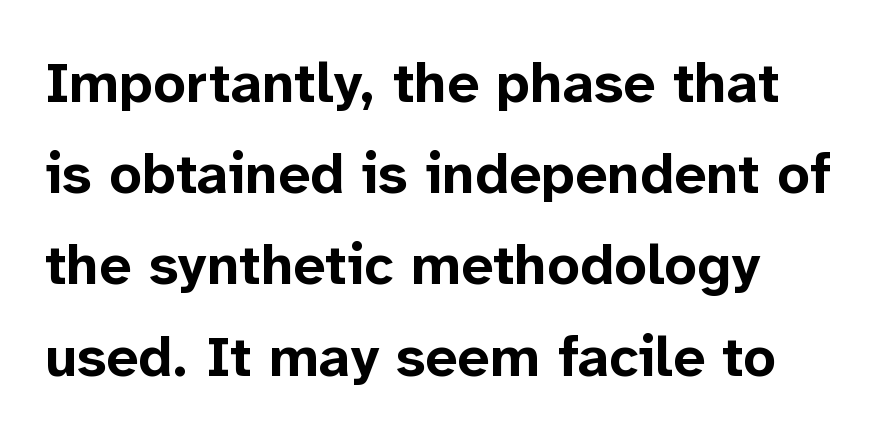
The image shows 57 px bold sans-serif type, upright; set left-aligned, normal line spacing (1.6x), normal letter spacing, not underlined; low stroke contrast and a medium x-height.
